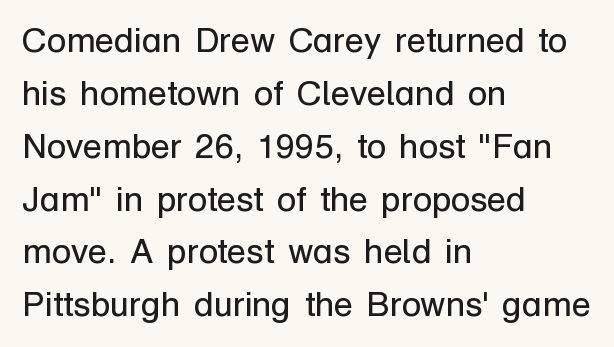
Q: Is the text bold? A: No.
Q: Is the text italic (slanted)? A: No, it is upright.
Q: Is the typeface a serif or a sans-serif typeface? A: Sans-serif.
Q: Is the text underlined? A: No.
Q: How is the paragraph aligned? A: Left-aligned.
Q: Is the spacing between letters normal or unusually wide? A: Normal.
Q: Is the spacing between lines tight, normal or loose? A: Normal.
Q: Width (condensed, normal, or wide)? A: Normal.
Q: Stroke contrast? A: Low.
Q: x-height? A: Medium.
Q: Monospaced? A: No.
